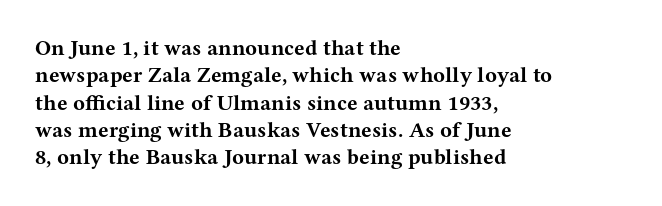
Q: Is the text bold? A: Yes.
Q: Is the text italic (slanted)? A: No, it is upright.
Q: Is the text underlined? A: No.
Q: How is the paragraph aligned? A: Left-aligned.
Q: Is the spacing between letters normal or unusually wide? A: Normal.
